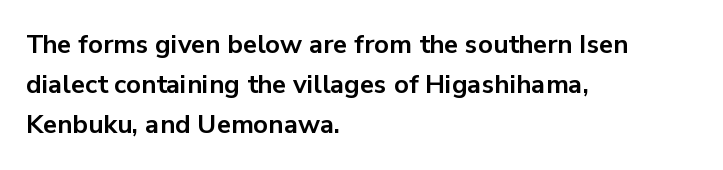
{"italic": "no", "bold": "yes", "underline": "no", "align": "left", "line_spacing": "normal", "line_spacing_ratio": 1.54, "letter_spacing": "normal", "letter_spacing_em": 0.0, "glyph_px": 26}
